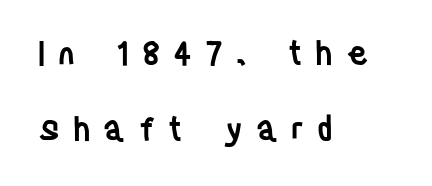
The image shows 32 px semibold, condensed sans-serif type, upright; set left-aligned, loose line spacing (2.39x), unusually wide letter spacing (+0.41 em), not underlined; low stroke contrast and a large x-height.
